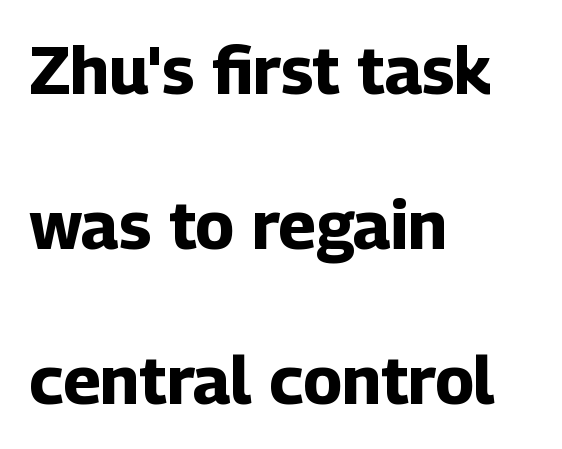
Q: Is the text bold? A: Yes.
Q: Is the text italic (slanted)? A: No, it is upright.
Q: Is the typeface a serif or a sans-serif typeface? A: Sans-serif.
Q: Is the text underlined? A: No.
Q: How is the paragraph aligned? A: Left-aligned.
Q: Is the spacing between letters normal or unusually wide? A: Normal.
Q: Is the spacing between lines tight, normal or loose? A: Loose.
Q: Width (condensed, normal, or wide)? A: Normal.
Q: Stroke contrast? A: Low.
Q: x-height? A: Medium.
Q: Monospaced? A: No.
